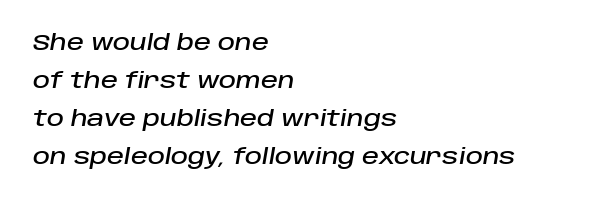
The image shows 21 px text type, italic (leaning right); set left-aligned, line spacing 1.81x, normal letter spacing, not underlined.
